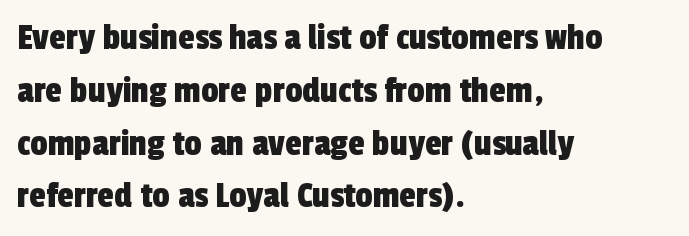
{"serif": "no", "width": "condensed", "x_height": "medium", "monospaced": "no", "underline": "no", "align": "left", "line_spacing": "normal", "line_spacing_ratio": 1.39, "letter_spacing": "normal", "letter_spacing_em": 0.0, "glyph_px": 38}
